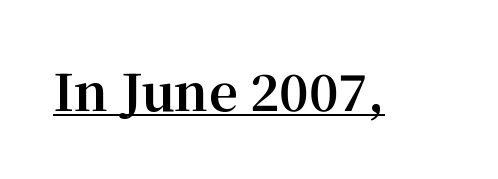
The letters stand straight up with perfectly vertical stems. Looks like someone drew a line under every word here. Look at the tracking — it's just the regular setting, nothing added. Look at the bottom of the vertical strokes: they flare into serifs here. Proportional: the letters do not fall into vertical columns.
